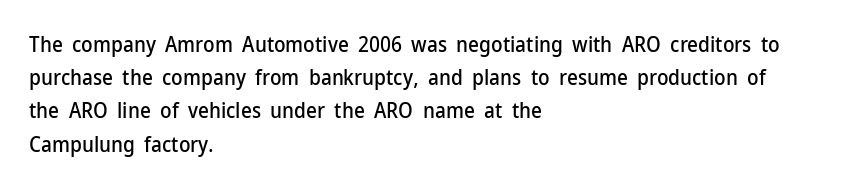
{"italic": "no", "underline": "no", "align": "left", "line_spacing": "normal", "line_spacing_ratio": 1.58, "letter_spacing": "normal", "letter_spacing_em": 0.0, "glyph_px": 21}
